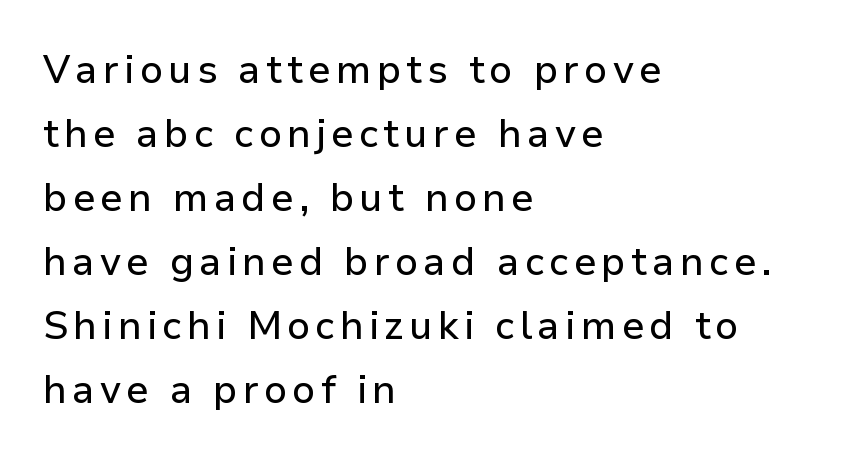
A typesetter would call this proportional, since set widths differ per character. Vertical strokes here are truly vertical. Check the space under the baseline: it is left empty. The vertical gap from one line to the next is medium. The compositor pushed each line to the left boundary. These lines are composed in type without serifs.
